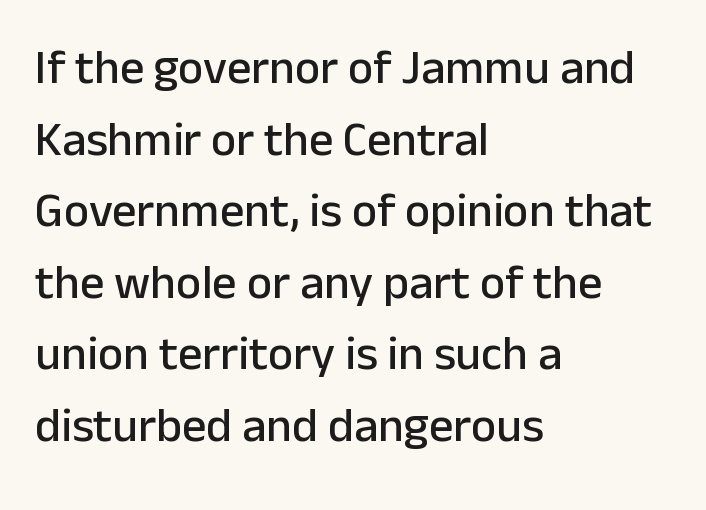
{"serif": "no", "italic": "no", "width": "normal", "stroke_contrast": "low", "x_height": "medium", "monospaced": "no", "underline": "no", "align": "left", "line_spacing": "normal", "line_spacing_ratio": 1.49, "letter_spacing": "normal", "letter_spacing_em": 0.0, "glyph_px": 48}
